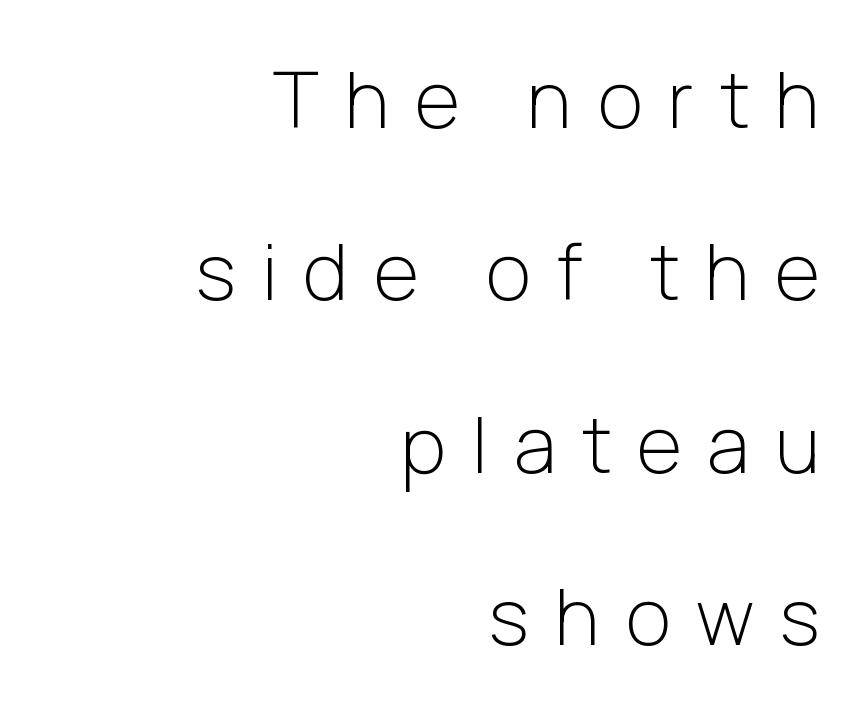
The image shows 78 px light sans-serif type, upright; set right-aligned, loose line spacing (2.21x), unusually wide letter spacing (+0.33 em), not underlined; low stroke contrast and a medium x-height.
